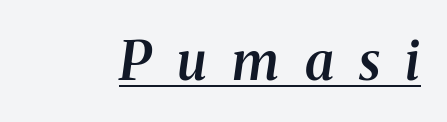
The image shows 53 px semibold serif type, italic (leaning right); set unusually wide letter spacing (+0.48 em), underlined; medium stroke contrast and a medium x-height.
